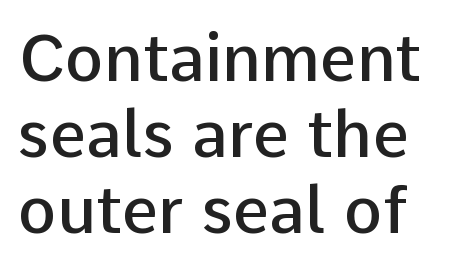
{"serif": "no", "italic": "no", "bold": "semi", "weight": "semibold", "width": "normal", "stroke_contrast": "low", "x_height": "medium", "monospaced": "no", "underline": "no", "line_spacing_ratio": 1.17, "letter_spacing": "normal", "letter_spacing_em": 0.0, "glyph_px": 65}
